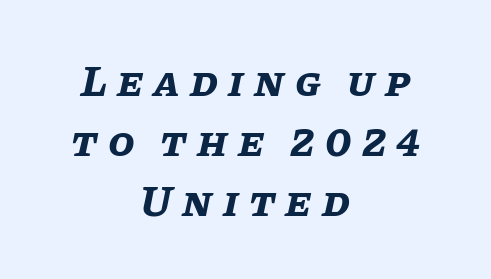
Q: Is the text bold? A: Yes.
Q: Is the text italic (slanted)? A: Yes, it leans right by about 11 degrees.
Q: Is the text underlined? A: No.
Q: How is the paragraph aligned? A: Centered.
Q: Is the spacing between letters normal or unusually wide? A: Unusually wide.
Q: Is the spacing between lines tight, normal or loose? A: Normal.
Q: Width (condensed, normal, or wide)? A: Normal.
Q: Stroke contrast? A: Low.
Q: x-height? A: Large.
Q: Monospaced? A: No.
